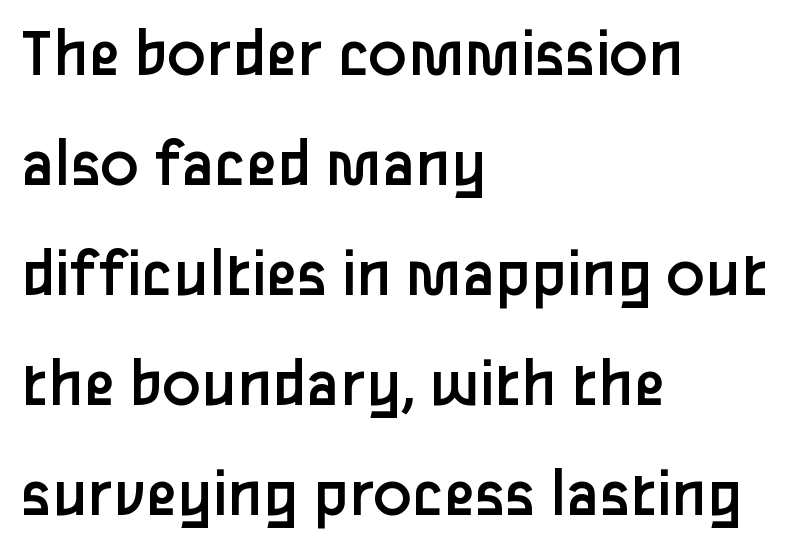
Leading matches the norm, producing a regular column. The area under the type is left untouched. Posture: vertical. Observe the absence of serifs on each vertical stroke in this sample. Does the copy run flush right? No — it runs flush left.
